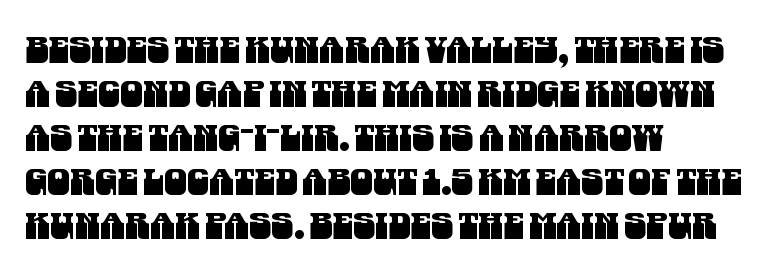
{"serif": "no", "width": "condensed", "stroke_contrast": "medium", "x_height": "large", "monospaced": "no", "underline": "no", "align": "left", "line_spacing_ratio": 1.22, "letter_spacing": "normal", "letter_spacing_em": 0.0, "glyph_px": 36}
